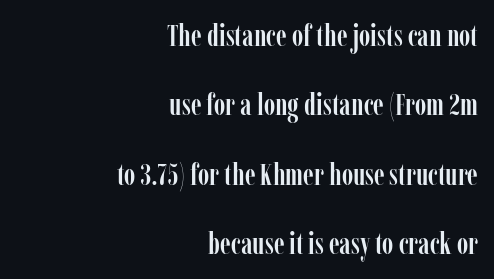
Q: Is the text italic (slanted)? A: No, it is upright.
Q: Is the typeface a serif or a sans-serif typeface? A: Serif.
Q: Is the text underlined? A: No.
Q: How is the paragraph aligned? A: Right-aligned.
Q: Is the spacing between letters normal or unusually wide? A: Normal.
Q: Is the spacing between lines tight, normal or loose? A: Loose.
Q: Width (condensed, normal, or wide)? A: Condensed.
Q: Stroke contrast? A: Low.
Q: x-height? A: Medium.
Q: Monospaced? A: No.
